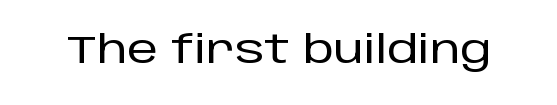
{"serif": "no", "italic": "no", "width": "normal", "stroke_contrast": "low", "x_height": "large", "monospaced": "no", "underline": "no", "letter_spacing": "normal", "letter_spacing_em": 0.0, "glyph_px": 39}
